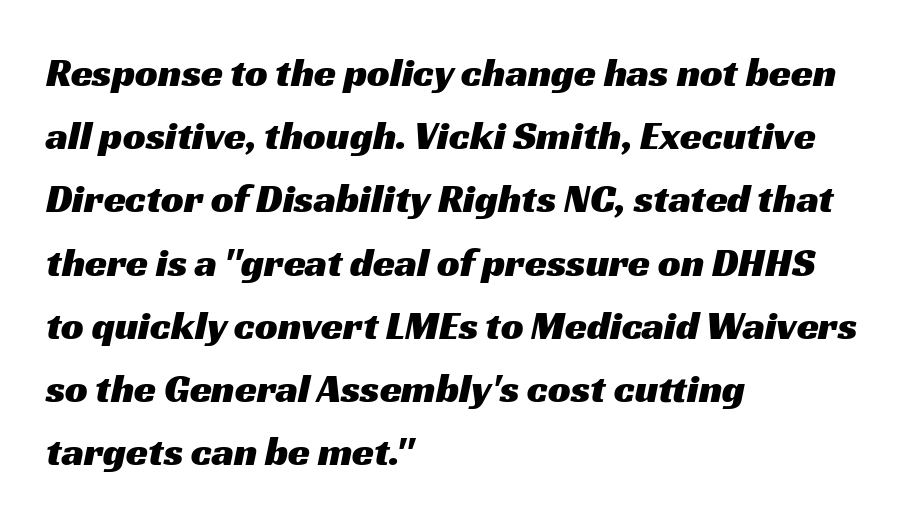
The gap between lines stays unmarked. Default kerning and tracking; the words read as compact shapes. Each letter keeps its own natural width here, so spacing adapts to shape. The rows are spaced the way most documents space them.
